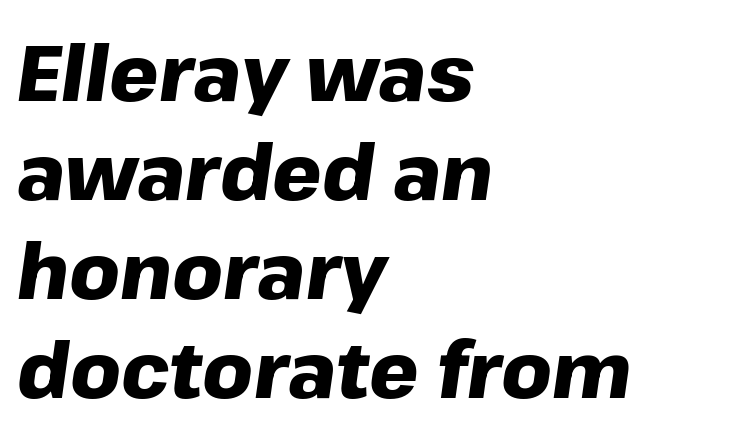
{"italic": "yes", "lean": "right", "slant_degrees": 8, "bold": "yes", "weight": "heavy", "width": "normal", "stroke_contrast": "low", "x_height": "medium", "monospaced": "no", "underline": "no", "align": "left", "line_spacing": "normal", "line_spacing_ratio": 1.27, "letter_spacing": "normal", "letter_spacing_em": 0.0, "glyph_px": 78}
